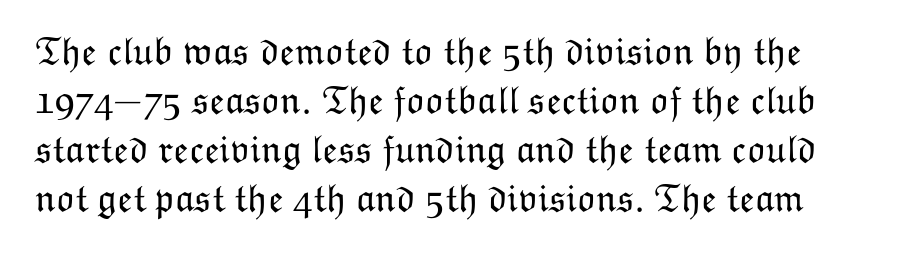
Q: Is the text bold? A: No.
Q: Is the text italic (slanted)? A: No, it is upright.
Q: Is the text underlined? A: No.
Q: Is the spacing between letters normal or unusually wide? A: Normal.
Q: Is the spacing between lines tight, normal or loose? A: Normal.
Q: Width (condensed, normal, or wide)? A: Normal.
Q: Stroke contrast? A: Low.
Q: x-height? A: Medium.
Q: Monospaced? A: No.
